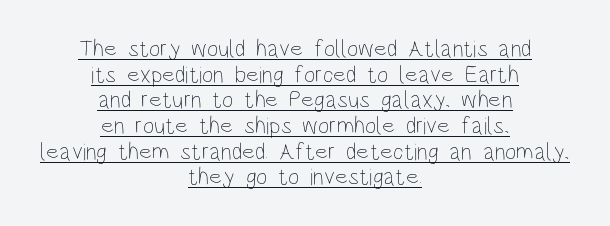
The image shows 24 px text type, upright; set centered, tight line spacing (1.07x), normal letter spacing, underlined.
